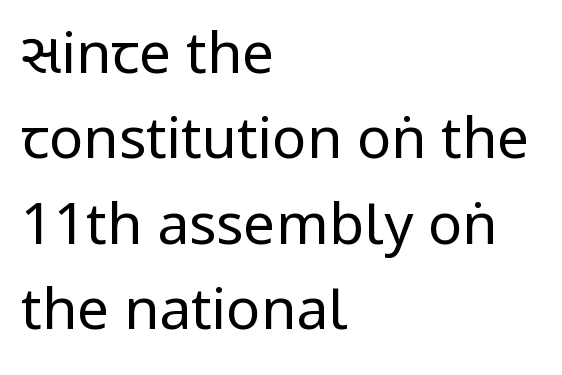
The image shows 57 px regular-weight, condensed sans-serif type, upright; set left-aligned, normal line spacing (1.5x), normal letter spacing, not underlined; low stroke contrast and a large x-height.
